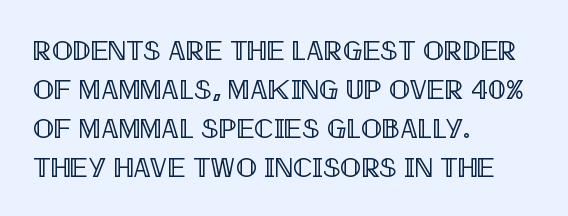
Line beginnings align vertically; line endings do not. A normal amount of white space separates one row of letters from the next. The specimen omits any rule beneath the text block's lines. The passage shown has conventional tracking throughout.
